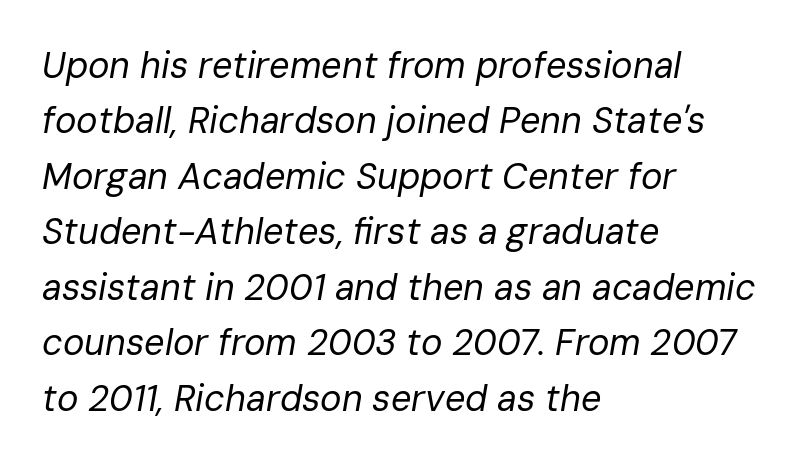
{"italic": "yes", "lean": "right", "slant_degrees": 10, "bold": "no", "weight": "regular", "width": "normal", "stroke_contrast": "low", "x_height": "medium", "monospaced": "no", "underline": "no", "align": "left", "line_spacing": "normal", "line_spacing_ratio": 1.54, "letter_spacing": "normal", "letter_spacing_em": 0.0, "glyph_px": 36}
